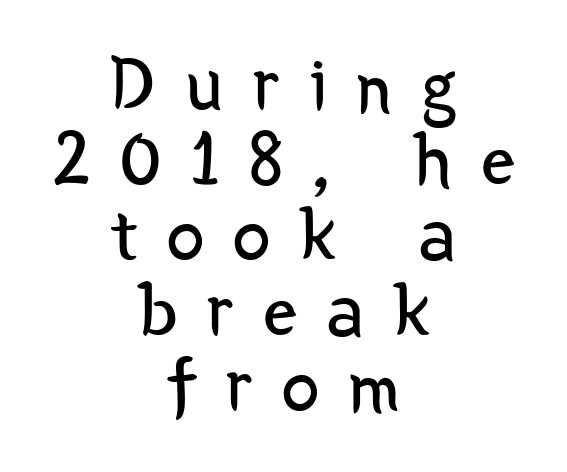
Style check: upright. Do the characters align in a grid? No, the font is proportional. The font is comparable to plain body text, perhaps lighter. This rendering widens character spacing well past its baseline value.
